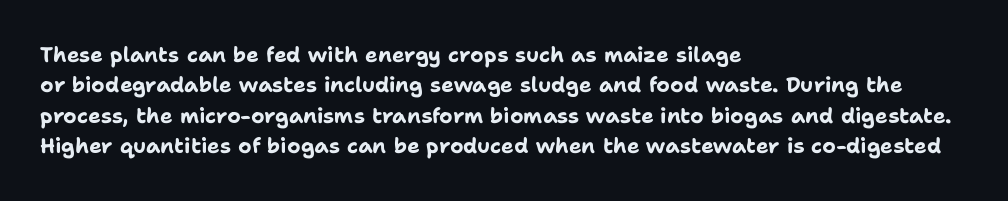
Notice how the stems are strictly vertical — no italics here. These words are printed bold, with thick strokes throughout. Leading: standard. You could call the tracking neutral — neither tight nor loose. The rendering anchors every line to the left-hand side. The words here are not underlined.
